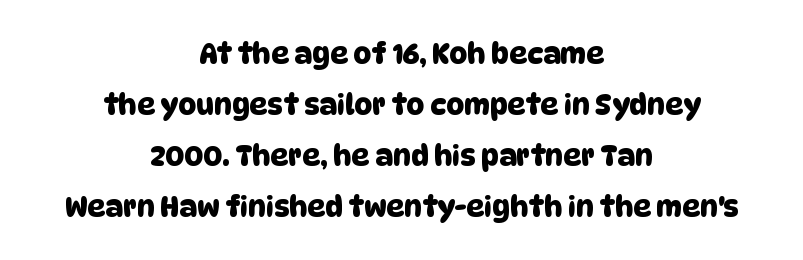
{"serif": "no", "width": "normal", "stroke_contrast": "low", "x_height": "large", "monospaced": "no", "underline": "no", "align": "center", "line_spacing_ratio": 1.82, "letter_spacing": "normal", "letter_spacing_em": 0.0, "glyph_px": 28}
